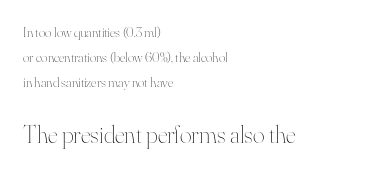
The image shows 25 px text type, upright; set left-aligned, line spacing 1.79x, normal letter spacing, not underlined; the second (bottom) block is 1.79x larger.
